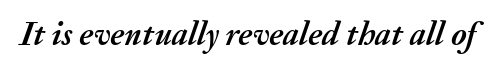
Q: Is the text bold? A: Yes.
Q: Is the text italic (slanted)? A: Yes, it leans right by about 20 degrees.
Q: Is the text underlined? A: No.
Q: Is the spacing between letters normal or unusually wide? A: Normal.
Q: Width (condensed, normal, or wide)? A: Normal.
Q: Stroke contrast? A: Medium.
Q: x-height? A: Medium.
Q: Monospaced? A: No.
